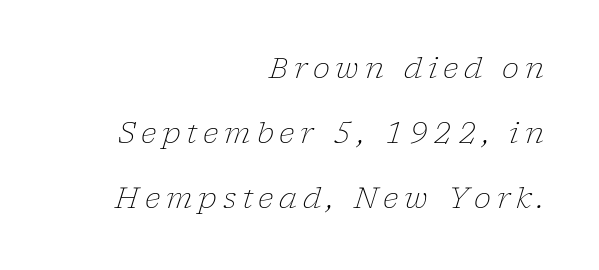
The image shows 29 px light serif type, italic (leaning right); set right-aligned, loose line spacing (2.24x), unusually wide letter spacing (+0.2 em), not underlined; low stroke contrast and a medium x-height.
